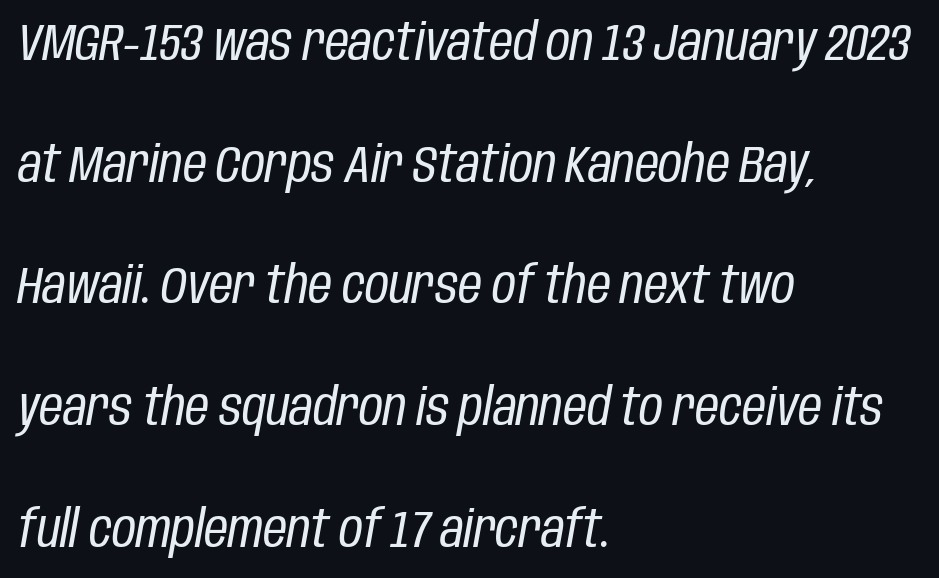
The image shows 52 px regular-weight, condensed type, italic (leaning right); set left-aligned, loose line spacing (2.34x), normal letter spacing, not underlined; low stroke contrast and a large x-height.
